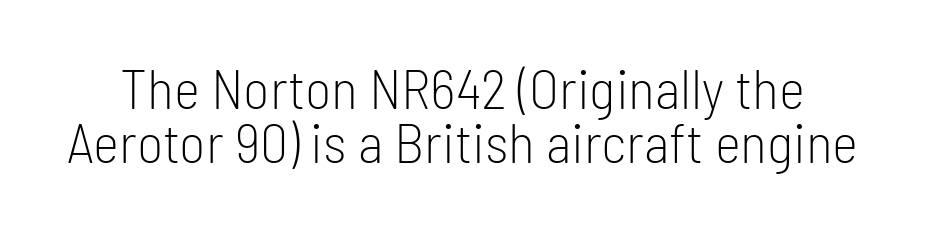
{"serif": "no", "italic": "no", "bold": "no", "weight": "light", "width": "condensed", "stroke_contrast": "low", "x_height": "medium", "monospaced": "no", "underline": "no", "line_spacing": "tight", "line_spacing_ratio": 0.97, "letter_spacing": "normal", "letter_spacing_em": 0.0, "glyph_px": 56}
